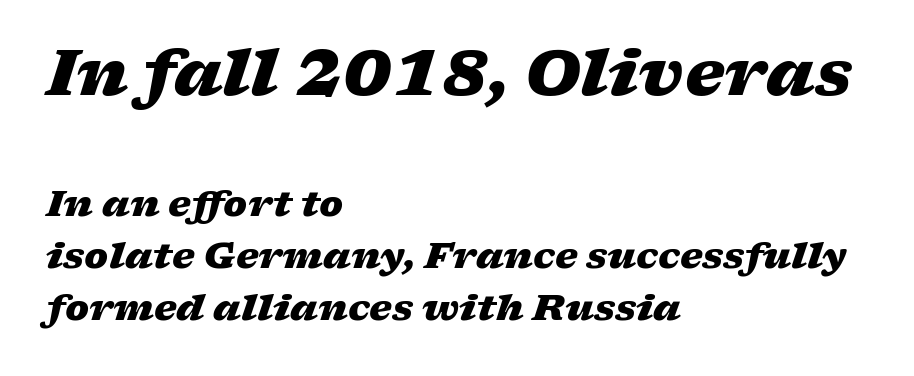
The image shows 63 px heavy, wide type, italic (leaning right); set left-aligned, normal line spacing (1.45x), normal letter spacing, not underlined; the first (top) block is 1.75x larger; low stroke contrast and a medium x-height.
